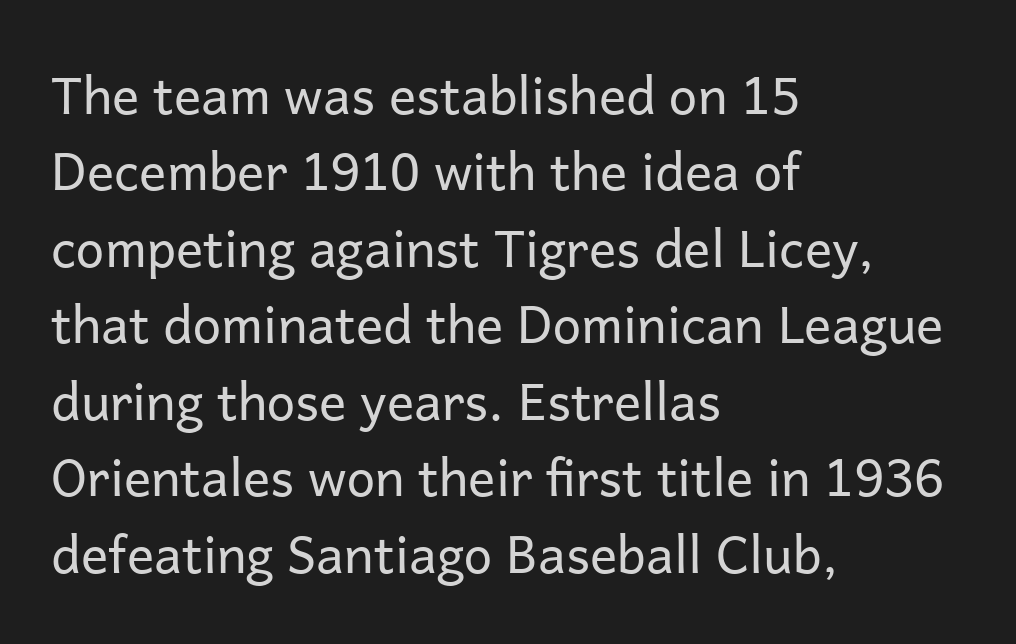
{"serif": "no", "italic": "no", "bold": "no", "weight": "regular", "width": "normal", "stroke_contrast": "low", "x_height": "medium", "monospaced": "no", "underline": "no", "align": "left", "line_spacing": "normal", "line_spacing_ratio": 1.5, "letter_spacing": "normal", "letter_spacing_em": 0.0, "glyph_px": 51}
